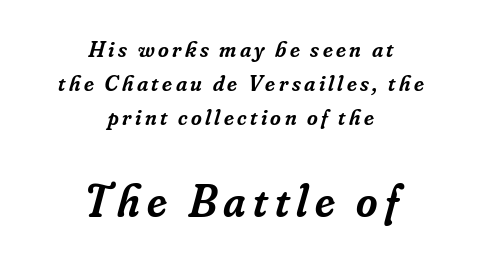
Each letter's strokes conclude with small projecting serifs. Line starts and ends both wander, symmetrically. Note the varied advance widths — an 'i' is clearly narrower than an 'm'. The strip under each line holds only bare page.
